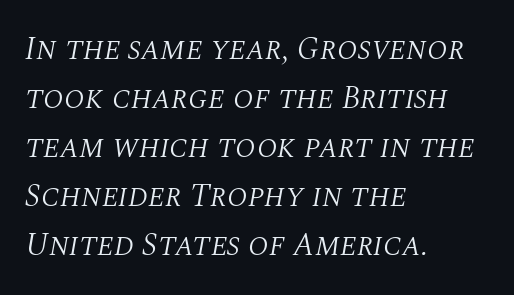
What stands out about the letter spacing? Nothing — it is the standard amount. The face used here is proportionally spaced, like ordinary book or web type. Underlining? Definitely not there. Notice how descenders clear the ascenders below comfortably — that's standard leading.
